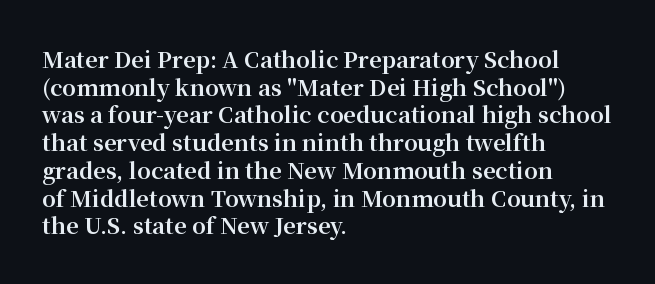
{"italic": "no", "bold": "yes", "underline": "no", "align": "left", "line_spacing": "normal", "line_spacing_ratio": 1.26, "letter_spacing": "normal", "letter_spacing_em": 0.0, "glyph_px": 22}
